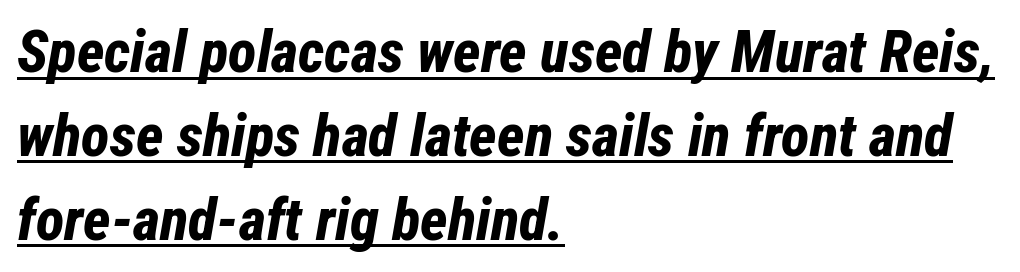
{"italic": "yes", "lean": "right", "slant_degrees": 12, "bold": "yes", "weight": "bold", "width": "condensed", "stroke_contrast": "low", "x_height": "medium", "monospaced": "no", "underline": "yes", "align": "left", "line_spacing": "normal", "line_spacing_ratio": 1.42, "letter_spacing": "normal", "letter_spacing_em": 0.0, "glyph_px": 59}
